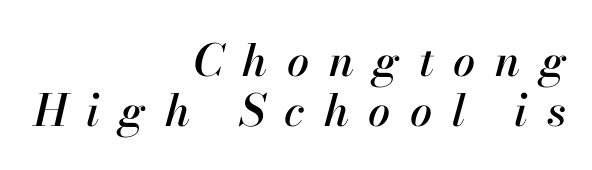
The image shows 44 px text type, italic (leaning right); set right-aligned, tight line spacing (1.13x), unusually wide letter spacing (+0.44 em), not underlined; high stroke contrast and a small x-height.
